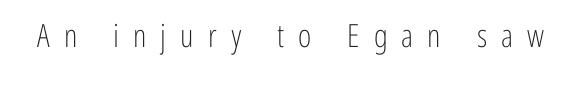
Q: Is the text bold? A: No.
Q: Is the text italic (slanted)? A: No, it is upright.
Q: Is the typeface a serif or a sans-serif typeface? A: Sans-serif.
Q: Is the text underlined? A: No.
Q: Is the spacing between letters normal or unusually wide? A: Unusually wide.
Q: Width (condensed, normal, or wide)? A: Condensed.
Q: Stroke contrast? A: Low.
Q: x-height? A: Medium.
Q: Monospaced? A: No.
